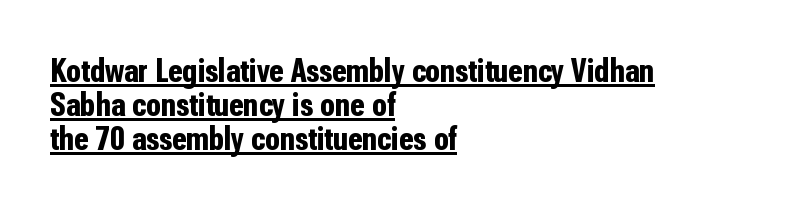
{"serif": "no", "italic": "no", "bold": "yes", "weight": "bold", "width": "condensed", "stroke_contrast": "low", "x_height": "medium", "monospaced": "no", "underline": "yes", "align": "left", "line_spacing": "tight", "line_spacing_ratio": 1.0, "letter_spacing": "normal", "letter_spacing_em": 0.0, "glyph_px": 34}
